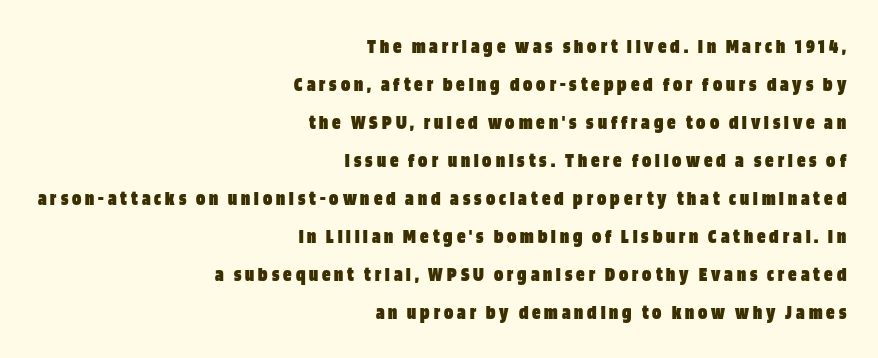
The image shows 21 px bold type, upright; set right-aligned, line spacing 1.81x, not underlined.
